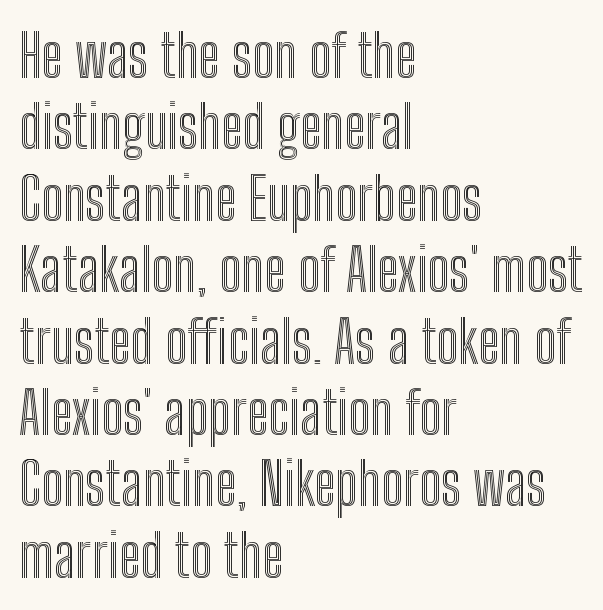
Q: Is the text italic (slanted)? A: No, it is upright.
Q: Is the text underlined? A: No.
Q: How is the paragraph aligned? A: Left-aligned.
Q: Is the spacing between letters normal or unusually wide? A: Normal.
Q: Width (condensed, normal, or wide)? A: Condensed.
Q: x-height? A: Medium.
Q: Monospaced? A: No.
